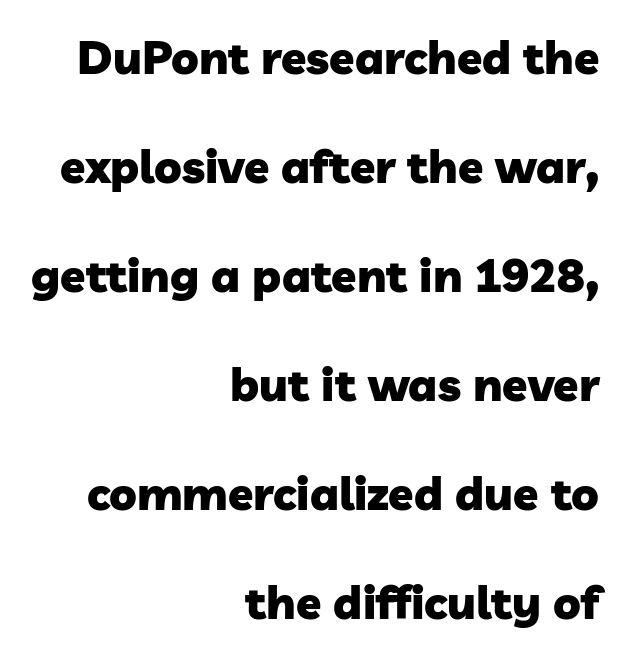
Q: Is the text bold? A: Yes.
Q: Is the typeface a serif or a sans-serif typeface? A: Sans-serif.
Q: Is the text underlined? A: No.
Q: How is the paragraph aligned? A: Right-aligned.
Q: Is the spacing between letters normal or unusually wide? A: Normal.
Q: Is the spacing between lines tight, normal or loose? A: Loose.
Q: Width (condensed, normal, or wide)? A: Normal.
Q: Stroke contrast? A: Low.
Q: x-height? A: Medium.
Q: Monospaced? A: No.
